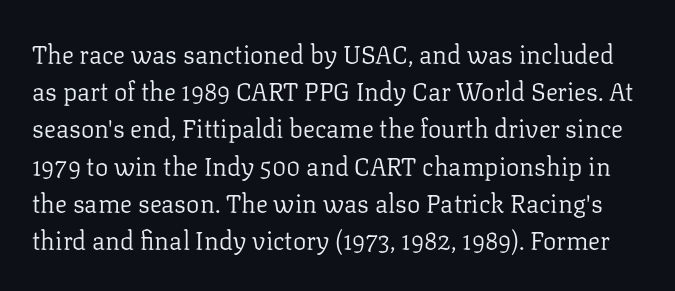
The image shows 25 px text type, upright; set normal line spacing (1.49x), normal letter spacing, not underlined.
